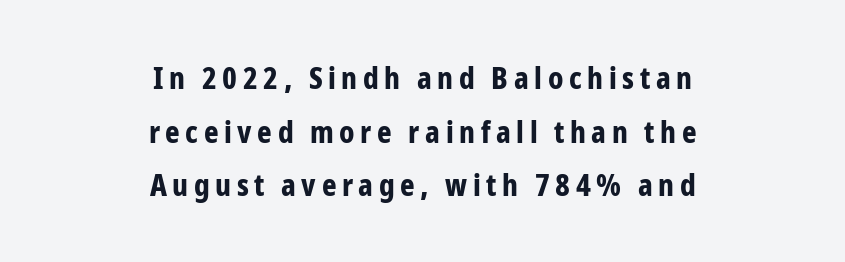
Q: Is the text bold? A: Yes.
Q: Is the text italic (slanted)? A: No, it is upright.
Q: Is the typeface a serif or a sans-serif typeface? A: Sans-serif.
Q: Is the text underlined? A: No.
Q: How is the paragraph aligned? A: Centered.
Q: Width (condensed, normal, or wide)? A: Condensed.
Q: Stroke contrast? A: Low.
Q: x-height? A: Medium.
Q: Monospaced? A: No.
